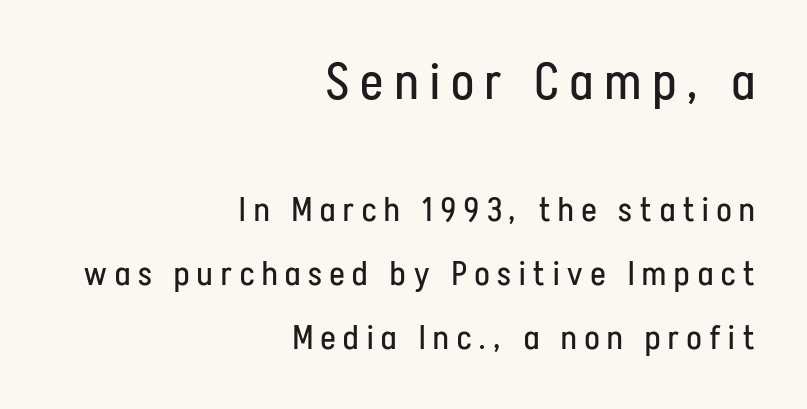
The passage shown is typed in a proportional face where columns would drift. The more generous point size was reserved for the upper chunk. The strip under each line holds only bare page. Rendered with straight, roman letterforms. Substantial extra tracking has been applied to these lines.
